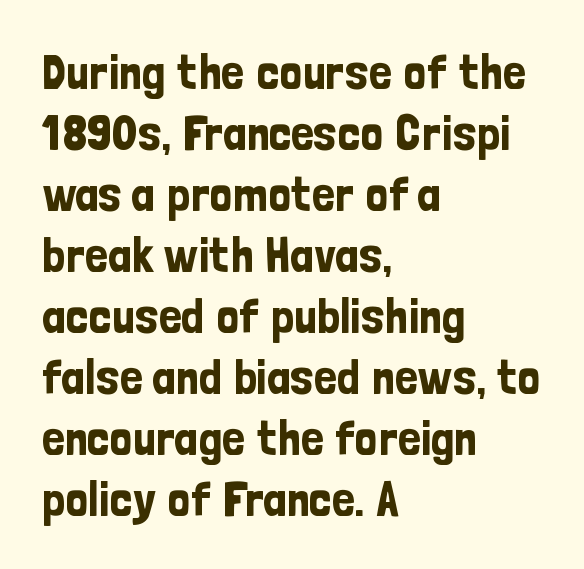
Q: Is the text italic (slanted)? A: No, it is upright.
Q: Is the typeface a serif or a sans-serif typeface? A: Sans-serif.
Q: Is the text underlined? A: No.
Q: How is the paragraph aligned? A: Left-aligned.
Q: Is the spacing between letters normal or unusually wide? A: Normal.
Q: Width (condensed, normal, or wide)? A: Condensed.
Q: Stroke contrast? A: Low.
Q: x-height? A: Medium.
Q: Monospaced? A: No.
